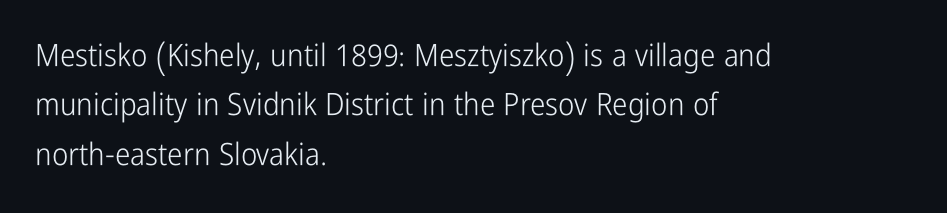
This reads as an unemphasized weight, regular at the heaviest. The face used here is a sans, in the tradition of grotesques and geometrics. Each new line begins a customary step beneath the previous one. Varying glyph widths throughout — classic text-font behaviour. Descenders are the only things crossing below the line.
